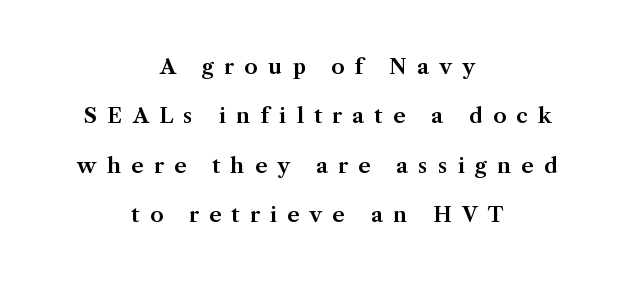
The setting favours the middle, as headings and verse often do. Compared with typical body copy, the letter spacing here is much looser. The axis of the letterforms is exactly vertical. If you measured baseline to baseline, you'd find a long distance. Underlining? Definitely not there.
